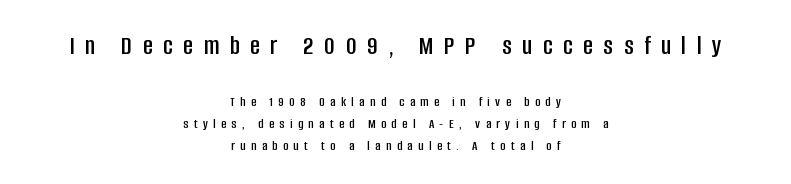
Q: Is the text italic (slanted)? A: No, it is upright.
Q: Is the text underlined? A: No.
Q: How is the paragraph aligned? A: Centered.
Q: Is the spacing between letters normal or unusually wide? A: Unusually wide.
Q: Is the spacing between lines tight, normal or loose? A: Normal.
Q: Which block of text is set in a larger size, the first (top) or the second (bottom)? A: The first (top) one.
